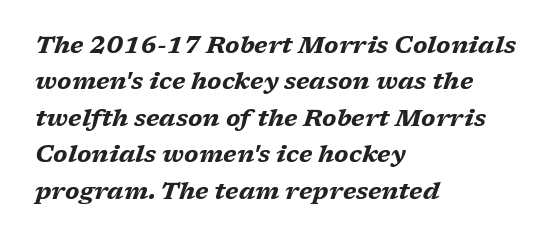
The image shows 24 px bold type, italic (leaning right); set left-aligned, normal line spacing (1.52x), normal letter spacing, not underlined.
